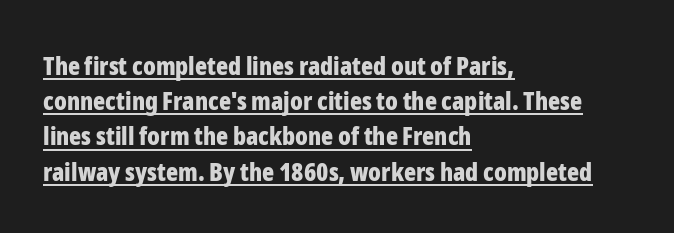
Q: Is the text bold? A: Yes.
Q: Is the text italic (slanted)? A: No, it is upright.
Q: Is the text underlined? A: Yes.
Q: How is the paragraph aligned? A: Left-aligned.
Q: Is the spacing between letters normal or unusually wide? A: Normal.
Q: Is the spacing between lines tight, normal or loose? A: Normal.
